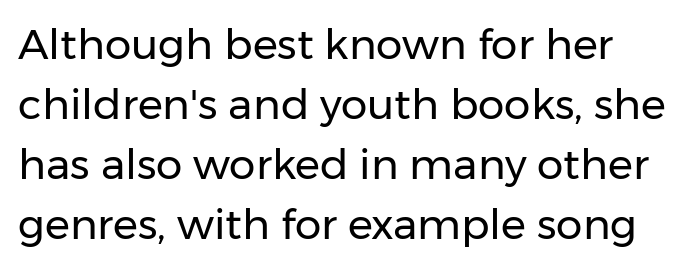
{"serif": "no", "italic": "no", "bold": "no", "weight": "regular", "width": "normal", "stroke_contrast": "low", "x_height": "medium", "monospaced": "no", "underline": "no", "line_spacing": "normal", "line_spacing_ratio": 1.43, "letter_spacing": "normal", "letter_spacing_em": 0.0, "glyph_px": 42}
